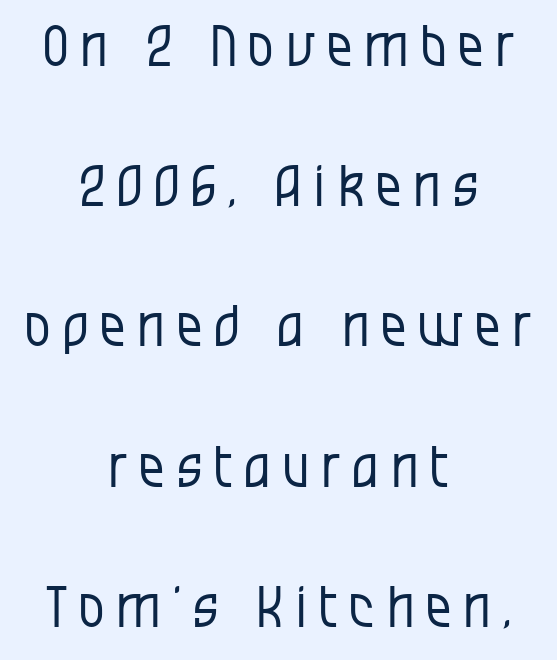
{"serif": "no", "italic": "no", "bold": "no", "weight": "regular", "width": "condensed", "stroke_contrast": "low", "x_height": "large", "monospaced": "no", "underline": "no", "align": "center", "line_spacing": "loose", "line_spacing_ratio": 2.46, "letter_spacing": "wide", "letter_spacing_em": 0.21, "glyph_px": 57}
